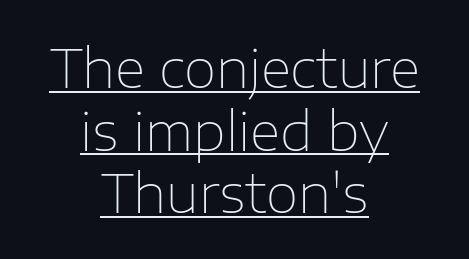
{"serif": "no", "italic": "no", "bold": "no", "weight": "thin", "width": "normal", "stroke_contrast": "low", "x_height": "medium", "monospaced": "no", "underline": "yes", "align": "center", "line_spacing_ratio": 1.18, "letter_spacing": "normal", "letter_spacing_em": 0.0, "glyph_px": 53}
